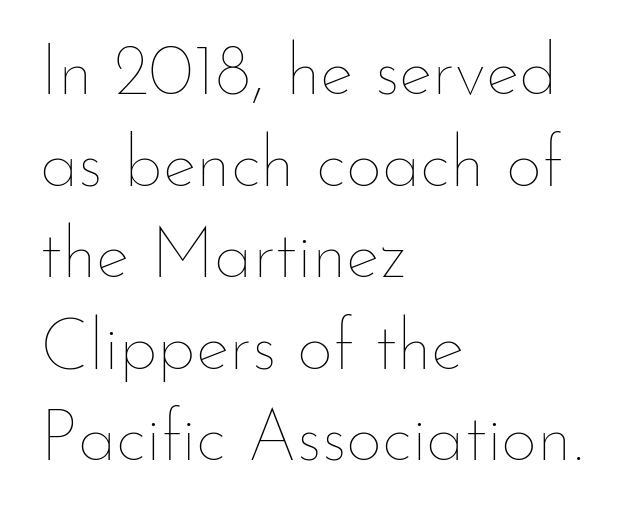
Q: Is the text bold? A: No.
Q: Is the text italic (slanted)? A: No, it is upright.
Q: Is the text underlined? A: No.
Q: How is the paragraph aligned? A: Left-aligned.
Q: Is the spacing between letters normal or unusually wide? A: Normal.
Q: Is the spacing between lines tight, normal or loose? A: Normal.
Q: Width (condensed, normal, or wide)? A: Normal.
Q: Stroke contrast? A: Low.
Q: x-height? A: Small.
Q: Monospaced? A: No.
